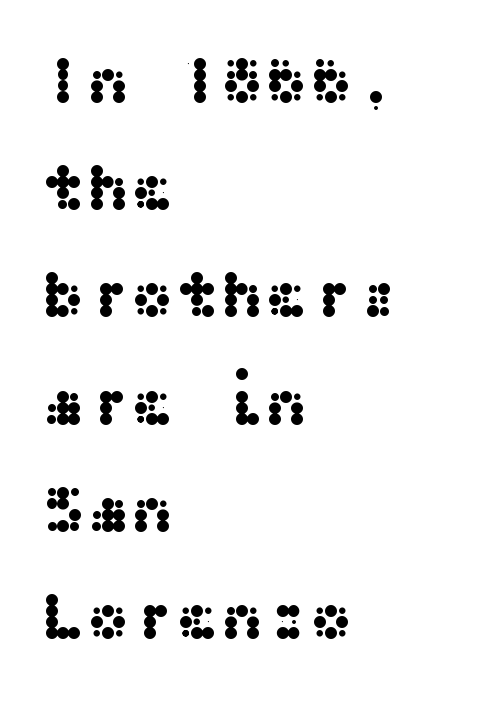
Each word holds together tightly as a unit, with standard inter-letter gaps. Honestly, there is no underline to notice here at all. Rendered with straight, roman letterforms. The designer went with a sans here, leaving each stem footless. Compared with typical paragraphs, the rows here are spaced about the same. A classic flush-left, rag-right setting is used for this passage.
